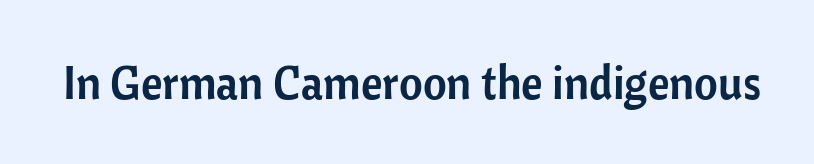
{"serif": "no", "italic": "no", "width": "normal", "stroke_contrast": "low", "x_height": "medium", "monospaced": "no", "underline": "no", "letter_spacing": "normal", "letter_spacing_em": 0.0, "glyph_px": 46}
